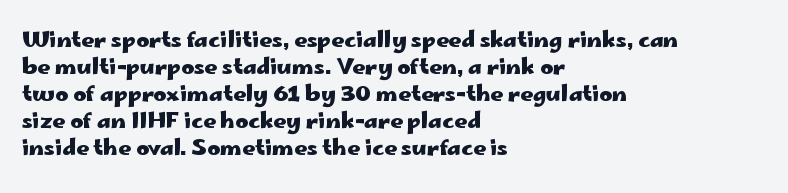
The setting favours the left margin, as ordinary paragraphs usually do. The strip under each line holds only bare page. Every letter is thick-stroked: bold, no question. In terms of posture, this sample is upright. Is the letter spacing exaggerated? No — it looks like the ordinary default.
